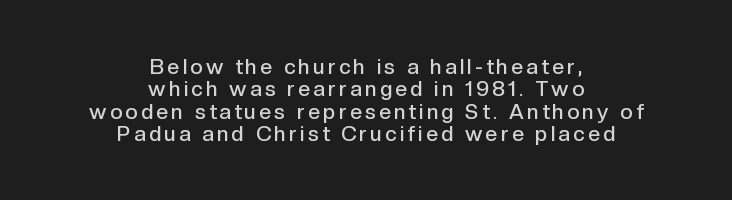
Nope, not italic — everything's standing straight. Regarding leading, the lines here are crowded together. Typeset on center — no edge is straight. Rule under the text: the space is simply empty. The typesetting leans somewhat heavy: a semibold.
